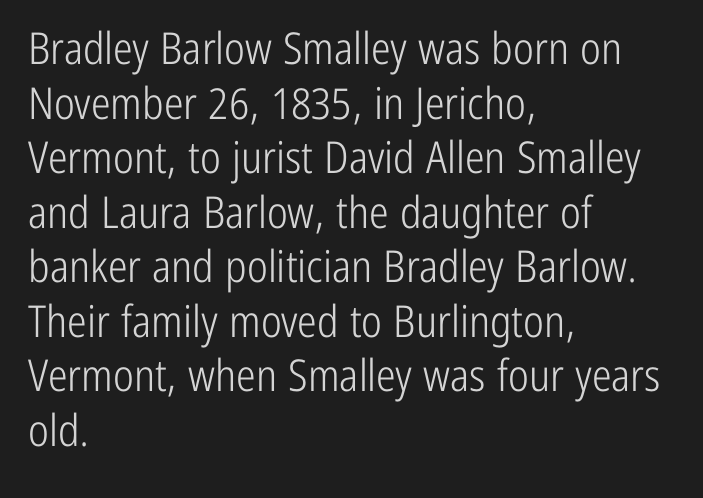
{"serif": "no", "italic": "no", "bold": "no", "weight": "light", "width": "condensed", "stroke_contrast": "low", "x_height": "medium", "monospaced": "no", "underline": "no", "align": "left", "line_spacing_ratio": 1.24, "letter_spacing": "normal", "letter_spacing_em": 0.0, "glyph_px": 44}
